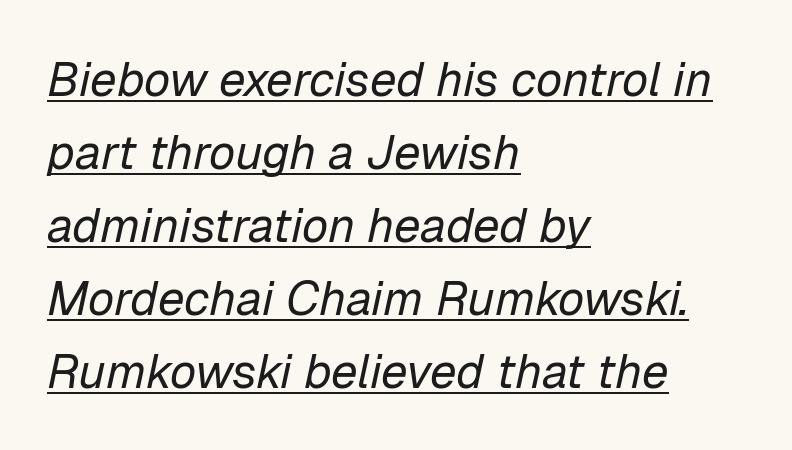
The image shows 48 px regular-weight type, italic (leaning right); set left-aligned, normal line spacing (1.52x), normal letter spacing, underlined; low stroke contrast and a medium x-height.
